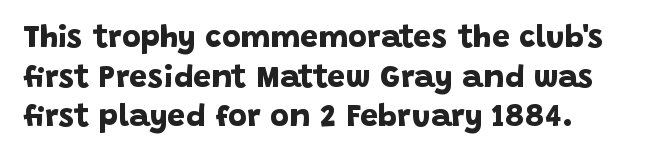
The image shows 32 px bold sans-serif type; set left-aligned, line spacing 1.24x, normal letter spacing, not underlined; low stroke contrast and a large x-height.
